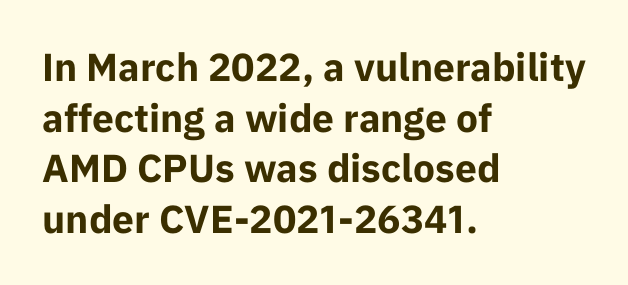
The image shows 39 px bold sans-serif type, upright; set left-aligned, normal line spacing (1.3x), normal letter spacing, not underlined; low stroke contrast and a medium x-height.
